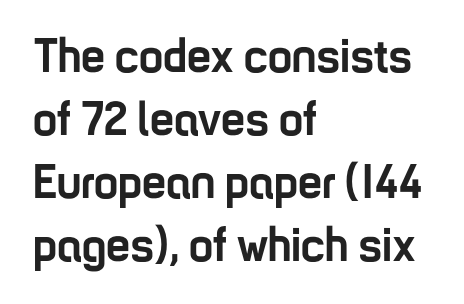
Q: Is the text bold? A: Yes.
Q: Is the text italic (slanted)? A: No, it is upright.
Q: Is the typeface a serif or a sans-serif typeface? A: Sans-serif.
Q: Is the text underlined? A: No.
Q: How is the paragraph aligned? A: Left-aligned.
Q: Is the spacing between letters normal or unusually wide? A: Normal.
Q: Is the spacing between lines tight, normal or loose? A: Normal.
Q: Width (condensed, normal, or wide)? A: Condensed.
Q: Stroke contrast? A: Low.
Q: x-height? A: Medium.
Q: Monospaced? A: No.
